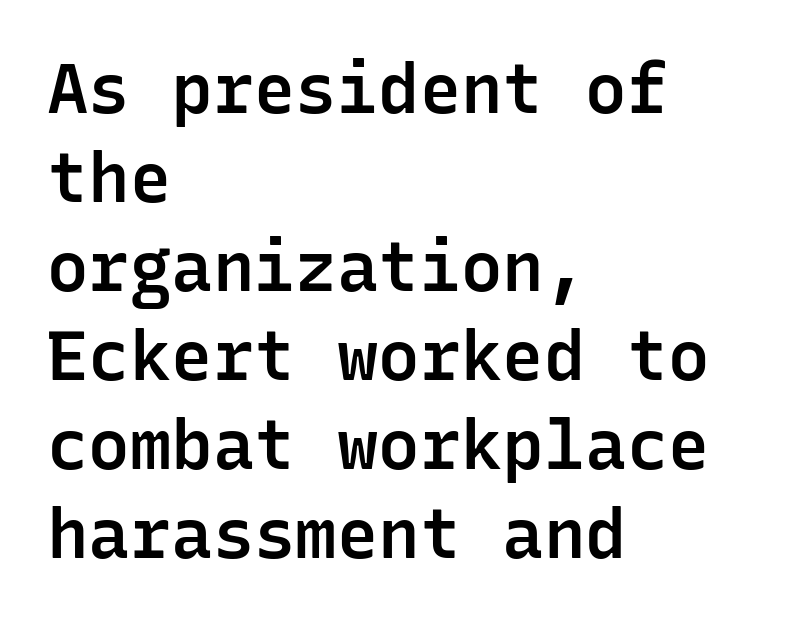
{"serif": "no", "italic": "no", "bold": "semi", "weight": "semibold", "width": "normal", "stroke_contrast": "low", "x_height": "medium", "monospaced": "yes", "underline": "no", "align": "left", "line_spacing": "normal", "line_spacing_ratio": 1.29, "letter_spacing": "normal", "letter_spacing_em": 0.0, "glyph_px": 69}
